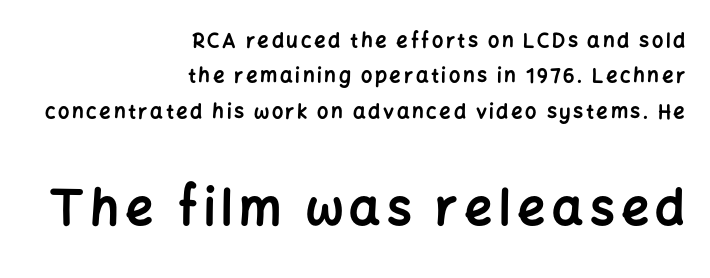
Q: Is the text bold? A: Yes.
Q: Is the text italic (slanted)? A: No, it is upright.
Q: Is the typeface a serif or a sans-serif typeface? A: Sans-serif.
Q: Is the text underlined? A: No.
Q: How is the paragraph aligned? A: Right-aligned.
Q: Which block of text is set in a larger size, the first (top) or the second (bottom)? A: The second (bottom) one.
Q: Width (condensed, normal, or wide)? A: Normal.
Q: Stroke contrast? A: Low.
Q: x-height? A: Medium.
Q: Monospaced? A: No.
